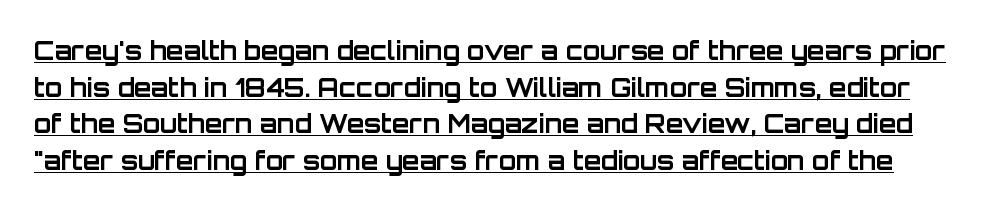
{"italic": "no", "bold": "yes", "underline": "yes", "line_spacing": "normal", "line_spacing_ratio": 1.47, "letter_spacing": "normal", "letter_spacing_em": 0.0, "glyph_px": 25}
